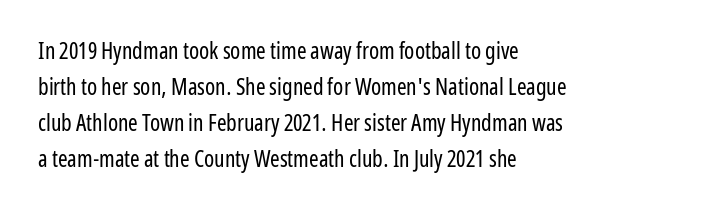
{"italic": "no", "bold": "no", "underline": "no", "align": "left", "line_spacing": "normal", "line_spacing_ratio": 1.57, "letter_spacing": "normal", "letter_spacing_em": 0.0, "glyph_px": 23}
